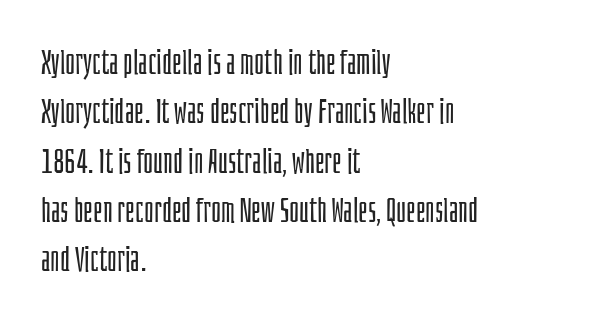
Vertical strokes here are truly vertical. Every row of glyphs begins at an identical x-position on the left. Interline gaps are of average width in this sample. The characters display no serif detailing; their extremities are plain. Vertical stems look standard width or narrower in stroke.
